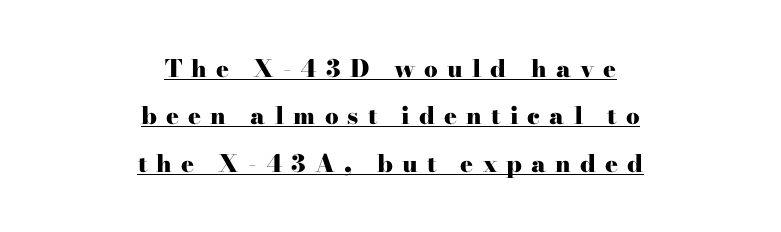
The image shows 24 px bold type, upright; set centered, loose line spacing (1.97x), unusually wide letter spacing (+0.38 em), underlined.
